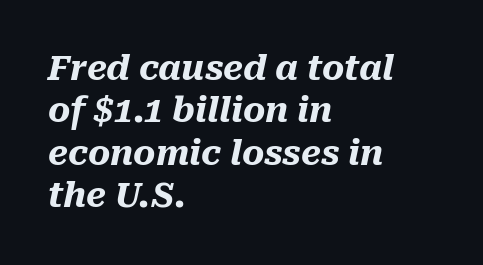
Q: Is the text bold? A: Yes.
Q: Is the text italic (slanted)? A: Yes, it leans right by about 10 degrees.
Q: Is the text underlined? A: No.
Q: How is the paragraph aligned? A: Left-aligned.
Q: Is the spacing between letters normal or unusually wide? A: Normal.
Q: Is the spacing between lines tight, normal or loose? A: Normal.
Q: Width (condensed, normal, or wide)? A: Normal.
Q: Stroke contrast? A: Medium.
Q: x-height? A: Medium.
Q: Monospaced? A: No.
